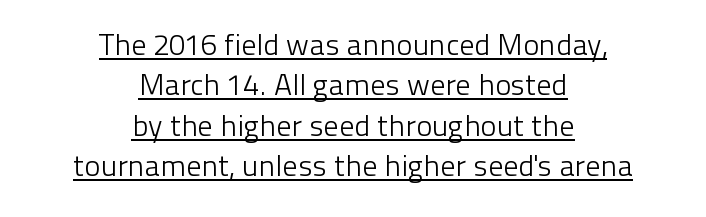
The lines are quadded center. The typeface chosen for these lines omits serifs. The lettering stays uniformly vertical, giving the passage a roman look. Honestly, the row spacing looks completely unremarkable. The letters sit at their default tracking, neither squeezed nor spread.
